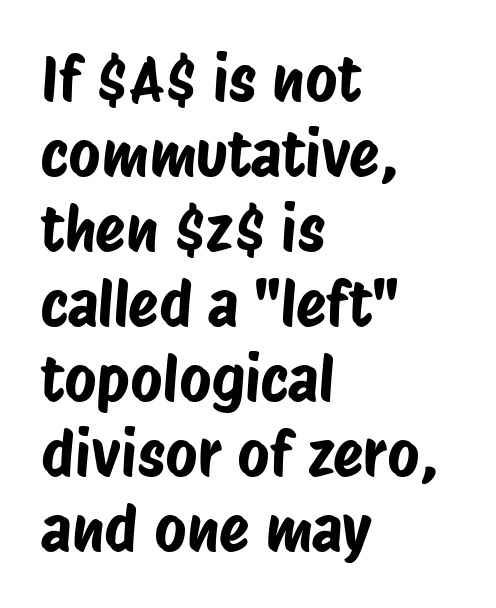
{"serif": "no", "width": "condensed", "stroke_contrast": "low", "x_height": "large", "monospaced": "no", "underline": "no", "align": "left", "line_spacing_ratio": 1.21, "letter_spacing": "normal", "letter_spacing_em": 0.0, "glyph_px": 62}
